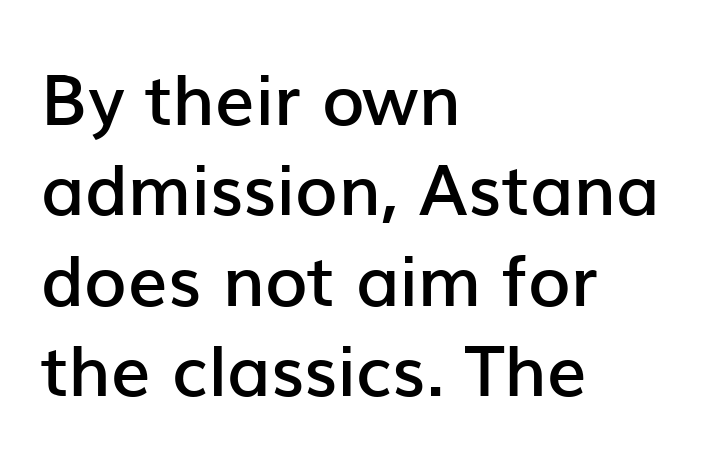
Q: Is the text bold? A: Semi-bold.
Q: Is the text italic (slanted)? A: No, it is upright.
Q: Is the typeface a serif or a sans-serif typeface? A: Sans-serif.
Q: Is the text underlined? A: No.
Q: How is the paragraph aligned? A: Left-aligned.
Q: Is the spacing between letters normal or unusually wide? A: Normal.
Q: Is the spacing between lines tight, normal or loose? A: Normal.
Q: Width (condensed, normal, or wide)? A: Normal.
Q: Stroke contrast? A: Low.
Q: x-height? A: Medium.
Q: Monospaced? A: No.
